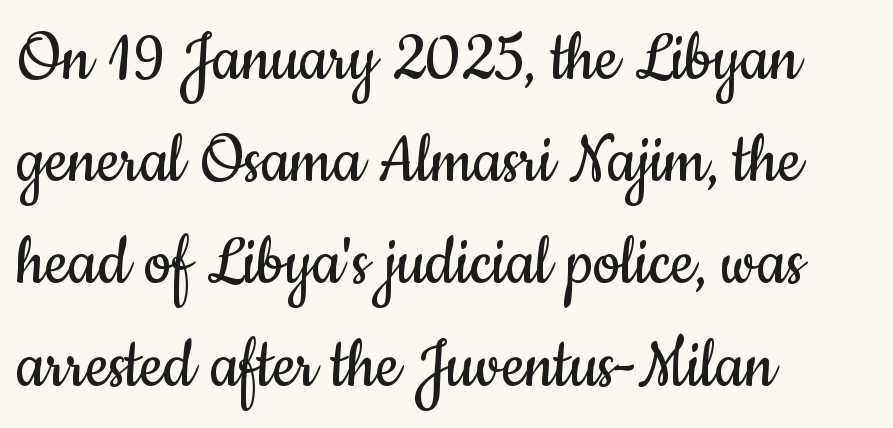
Q: Is the text bold? A: No.
Q: Is the text italic (slanted)? A: Yes.
Q: Is the typeface a serif or a sans-serif typeface? A: Sans-serif.
Q: Is the text underlined? A: No.
Q: How is the paragraph aligned? A: Left-aligned.
Q: Is the spacing between letters normal or unusually wide? A: Normal.
Q: Is the spacing between lines tight, normal or loose? A: Normal.
Q: Width (condensed, normal, or wide)? A: Condensed.
Q: Stroke contrast? A: Low.
Q: x-height? A: Small.
Q: Monospaced? A: No.
